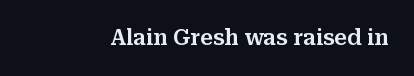
Q: Is the text italic (slanted)? A: No, it is upright.
Q: Is the text underlined? A: No.
Q: Is the spacing between letters normal or unusually wide? A: Normal.
